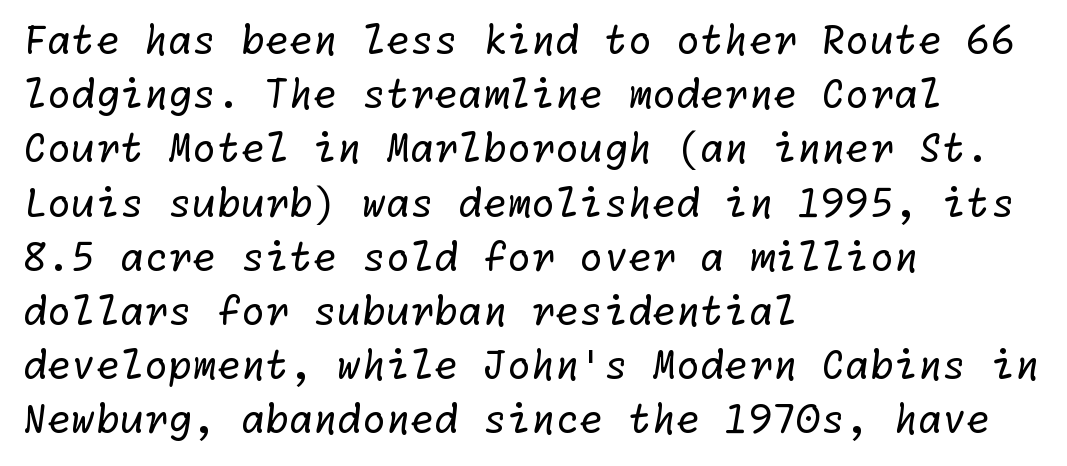
Q: Is the text bold? A: No.
Q: Is the typeface a serif or a sans-serif typeface? A: Sans-serif.
Q: Is the text underlined? A: No.
Q: How is the paragraph aligned? A: Left-aligned.
Q: Is the spacing between letters normal or unusually wide? A: Normal.
Q: Is the spacing between lines tight, normal or loose? A: Normal.
Q: Width (condensed, normal, or wide)? A: Normal.
Q: Stroke contrast? A: Low.
Q: x-height? A: Medium.
